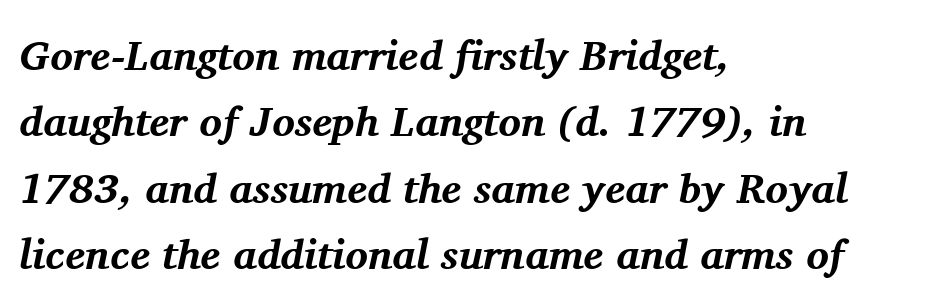
The image shows 42 px bold serif type, italic (leaning right); set left-aligned, normal line spacing (1.58x), normal letter spacing, not underlined; medium stroke contrast and a medium x-height.
